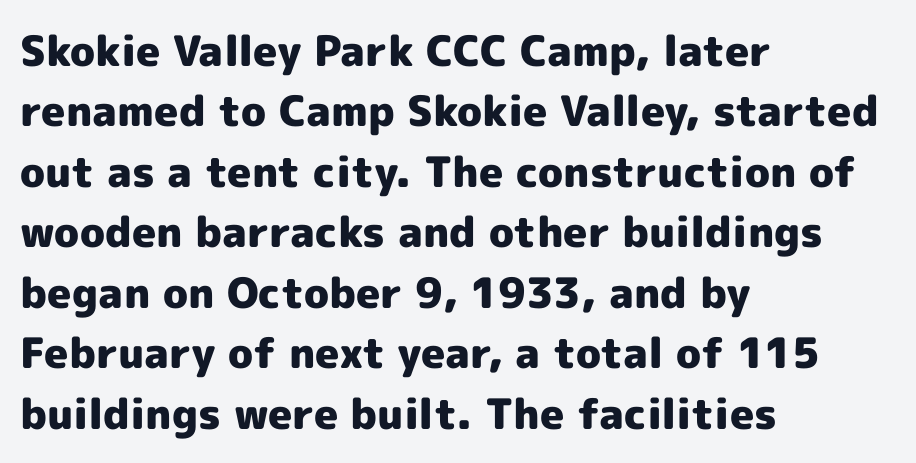
Q: Is the text bold? A: Yes.
Q: Is the text italic (slanted)? A: No, it is upright.
Q: Is the typeface a serif or a sans-serif typeface? A: Sans-serif.
Q: Is the text underlined? A: No.
Q: How is the paragraph aligned? A: Left-aligned.
Q: Is the spacing between letters normal or unusually wide? A: Normal.
Q: Is the spacing between lines tight, normal or loose? A: Normal.
Q: Width (condensed, normal, or wide)? A: Normal.
Q: x-height? A: Medium.
Q: Monospaced? A: No.
